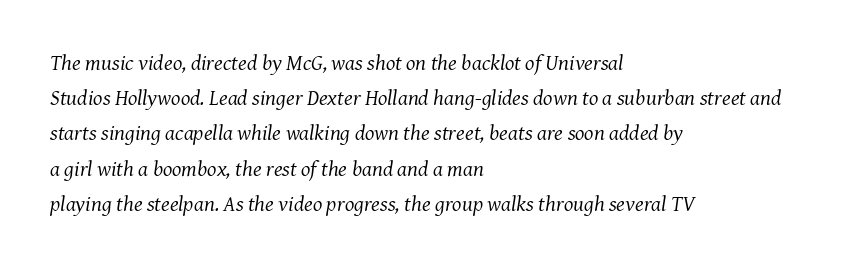
Evenly set lines give the paragraph a standard silhouette. Glyph-to-glyph distance matches everyday printed text. The axis of the letterforms is tilted away from vertical. Each line starts at the same left margin while the right side varies. No letter is thick-stroked: the sample isn't bold. Nobody drew a line under any word here.
